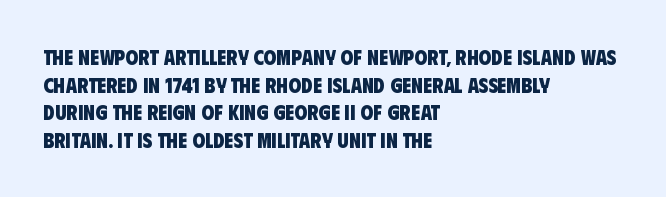
The image shows 21 px bold type; set left-aligned, normal line spacing (1.32x), normal letter spacing, not underlined.
